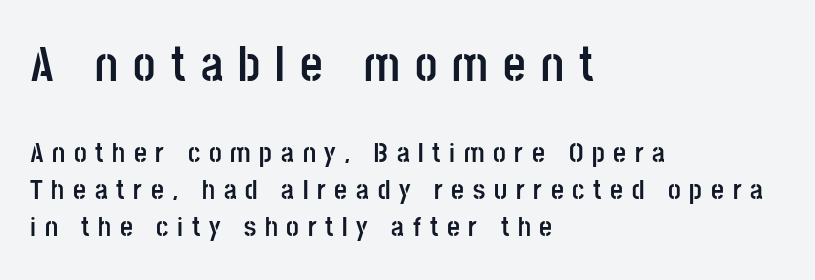
The image shows 49 px semibold, condensed sans-serif type, upright; set left-aligned, normal line spacing (1.31x), unusually wide letter spacing (+0.31 em), not underlined; the first (top) block is 1.75x larger; low stroke contrast and a large x-height.
